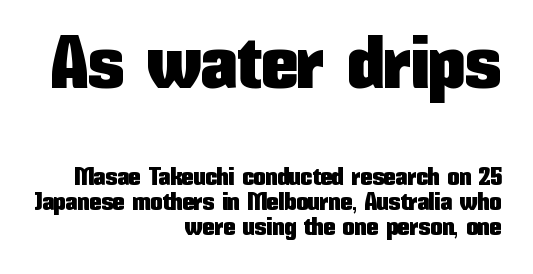
{"serif": "no", "italic": "no", "width": "condensed", "stroke_contrast": "low", "x_height": "medium", "monospaced": "no", "underline": "no", "align": "right", "line_spacing": "tight", "line_spacing_ratio": 1.04, "letter_spacing": "normal", "letter_spacing_em": 0.0, "larger_block": "first", "size_ratio": 3.04, "glyph_px": 73}
